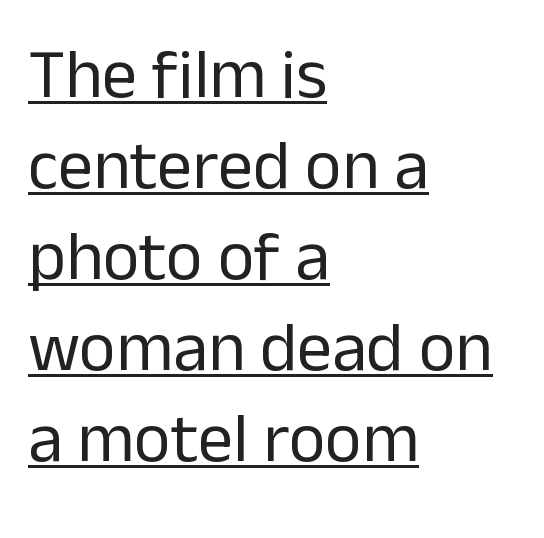
{"serif": "no", "italic": "no", "bold": "no", "weight": "regular", "width": "normal", "stroke_contrast": "low", "x_height": "medium", "monospaced": "no", "underline": "yes", "align": "left", "line_spacing": "normal", "line_spacing_ratio": 1.3, "letter_spacing": "normal", "letter_spacing_em": 0.0, "glyph_px": 70}
